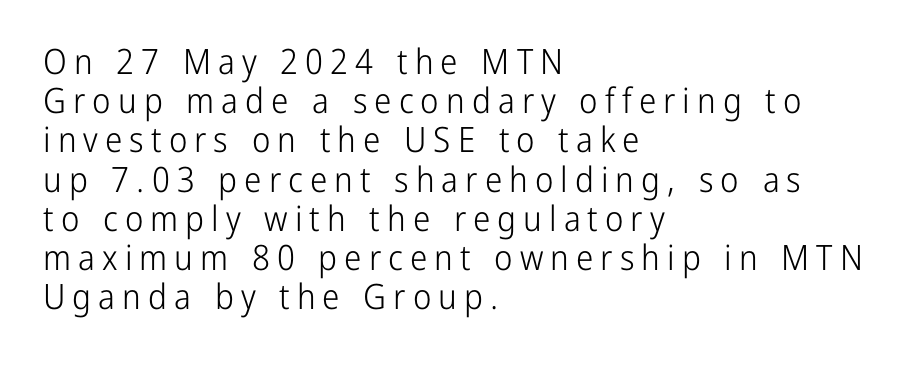
{"serif": "no", "italic": "no", "bold": "no", "weight": "light", "width": "condensed", "stroke_contrast": "low", "x_height": "medium", "monospaced": "no", "underline": "no", "align": "left", "line_spacing": "tight", "line_spacing_ratio": 1.12, "letter_spacing": "wide", "letter_spacing_em": 0.2, "glyph_px": 35}
